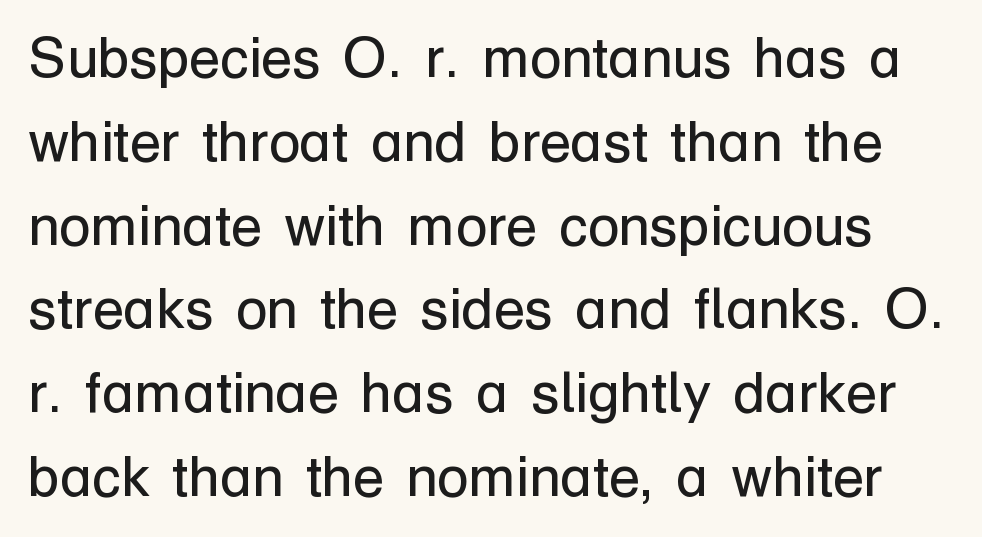
The letters sit at their default tracking, neither squeezed nor spread. Each new line begins a customary step beneath the previous one. Font category for this specimen: sans-serif. No extra ink here — the face is not bold.
